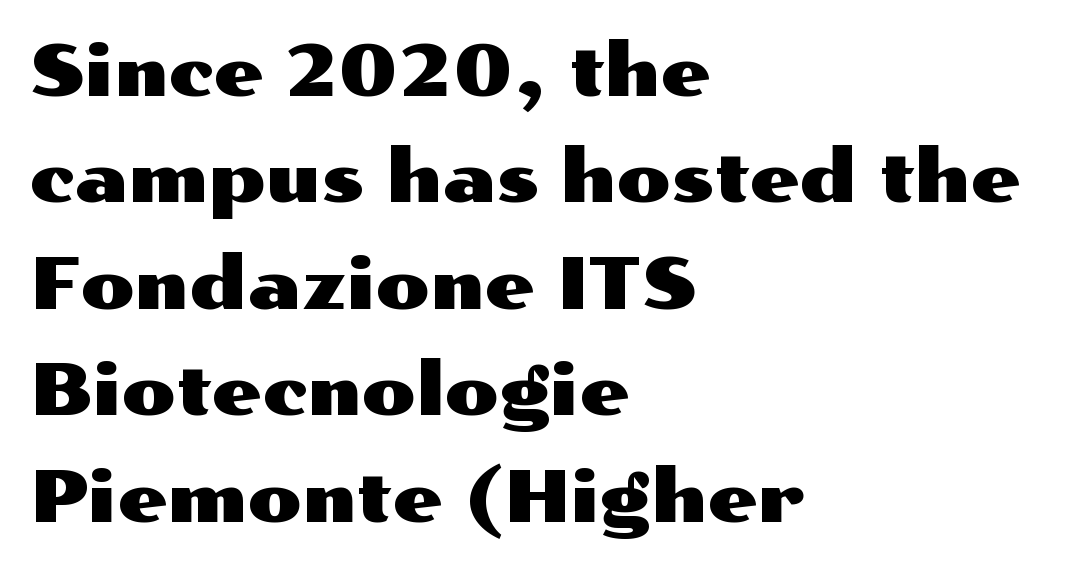
Q: Is the text italic (slanted)? A: No, it is upright.
Q: Is the typeface a serif or a sans-serif typeface? A: Sans-serif.
Q: Is the text underlined? A: No.
Q: How is the paragraph aligned? A: Left-aligned.
Q: Is the spacing between letters normal or unusually wide? A: Normal.
Q: Is the spacing between lines tight, normal or loose? A: Normal.
Q: Width (condensed, normal, or wide)? A: Wide.
Q: Stroke contrast? A: Medium.
Q: x-height? A: Medium.
Q: Monospaced? A: No.
